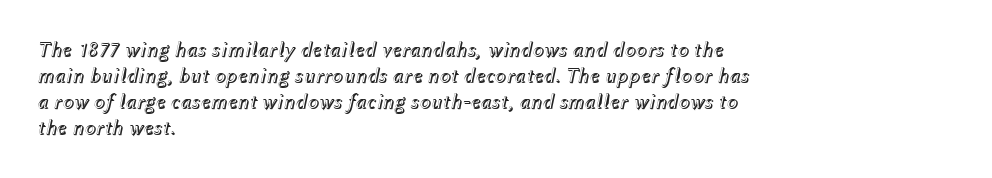
{"italic": "yes", "lean": "right", "slant_degrees": 12, "underline": "no", "align": "left", "line_spacing_ratio": 1.24, "letter_spacing": "normal", "letter_spacing_em": 0.0, "glyph_px": 21}
